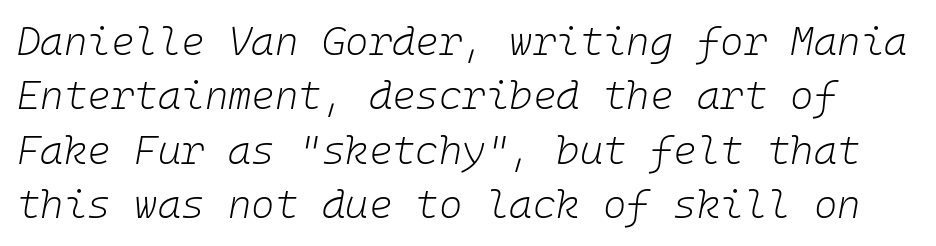
{"italic": "yes", "lean": "right", "slant_degrees": 10, "bold": "no", "weight": "light", "width": "normal", "stroke_contrast": "low", "x_height": "medium", "monospaced": "yes", "underline": "no", "line_spacing": "normal", "line_spacing_ratio": 1.36, "letter_spacing": "normal", "letter_spacing_em": 0.0, "glyph_px": 40}
